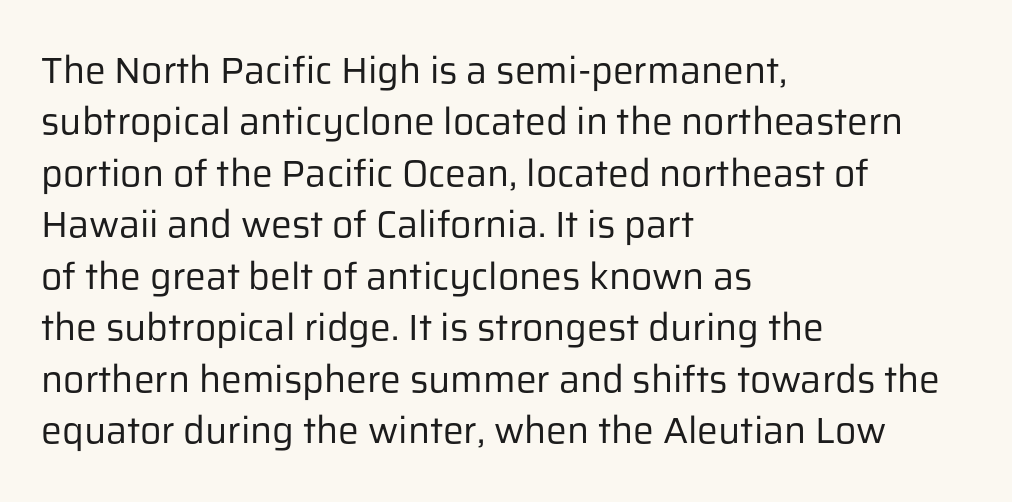
The image shows 37 px regular-weight sans-serif type, upright; set left-aligned, normal line spacing (1.39x), normal letter spacing, not underlined; low stroke contrast and a medium x-height.
